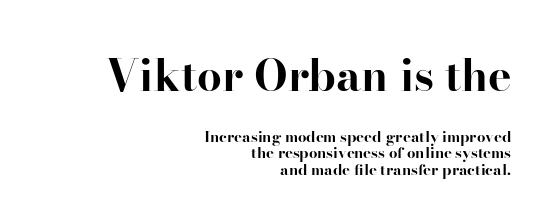
Q: Is the text bold? A: Yes.
Q: Is the text italic (slanted)? A: No, it is upright.
Q: Is the typeface a serif or a sans-serif typeface? A: Serif.
Q: Is the text underlined? A: No.
Q: How is the paragraph aligned? A: Right-aligned.
Q: Is the spacing between letters normal or unusually wide? A: Normal.
Q: Is the spacing between lines tight, normal or loose? A: Tight.
Q: Which block of text is set in a larger size, the first (top) or the second (bottom)? A: The first (top) one.
Q: Width (condensed, normal, or wide)? A: Normal.
Q: Stroke contrast? A: High.
Q: x-height? A: Small.
Q: Monospaced? A: No.
